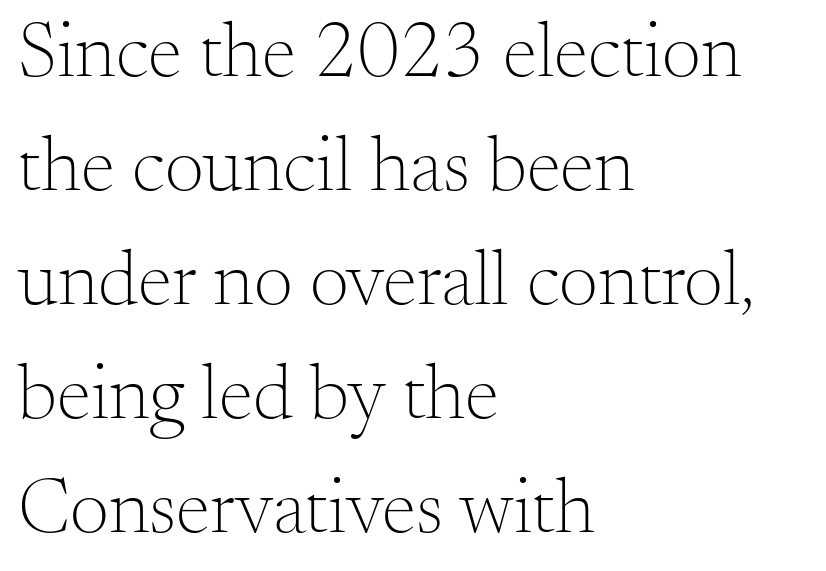
{"serif": "yes", "italic": "no", "bold": "no", "weight": "light", "width": "normal", "stroke_contrast": "medium", "x_height": "small", "monospaced": "no", "underline": "no", "align": "left", "line_spacing": "normal", "line_spacing_ratio": 1.46, "letter_spacing": "normal", "letter_spacing_em": 0.0, "glyph_px": 78}
